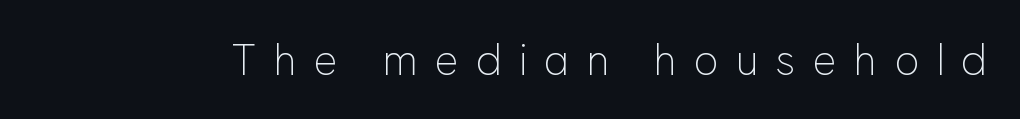
Anything drawn beneath the words? Only blank space. How are the letters spaced? Widely, with obvious added tracking. Each letter keeps its own natural width here, so spacing adapts to shape. Counters stay open thanks to moderate or lighter strokes. Do the letters lean? They stand straight. Check where the strokes stop: nothing finishes them off — pure sans.
